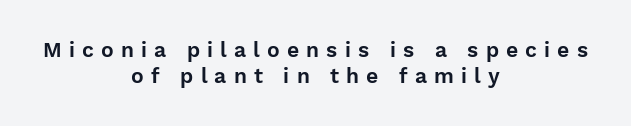
Do the letters lean? They stand straight. A centered setting, common on invitations and titles, is used for this passage. This rendering widens character spacing well past its baseline value. The gap between lines stays unmarked.
